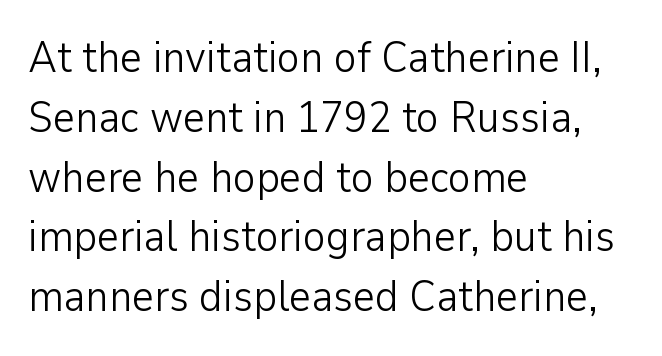
Q: Is the text bold? A: No.
Q: Is the text italic (slanted)? A: No, it is upright.
Q: Is the typeface a serif or a sans-serif typeface? A: Sans-serif.
Q: Is the text underlined? A: No.
Q: How is the paragraph aligned? A: Left-aligned.
Q: Is the spacing between letters normal or unusually wide? A: Normal.
Q: Is the spacing between lines tight, normal or loose? A: Normal.
Q: Width (condensed, normal, or wide)? A: Normal.
Q: Stroke contrast? A: Low.
Q: x-height? A: Medium.
Q: Monospaced? A: No.
